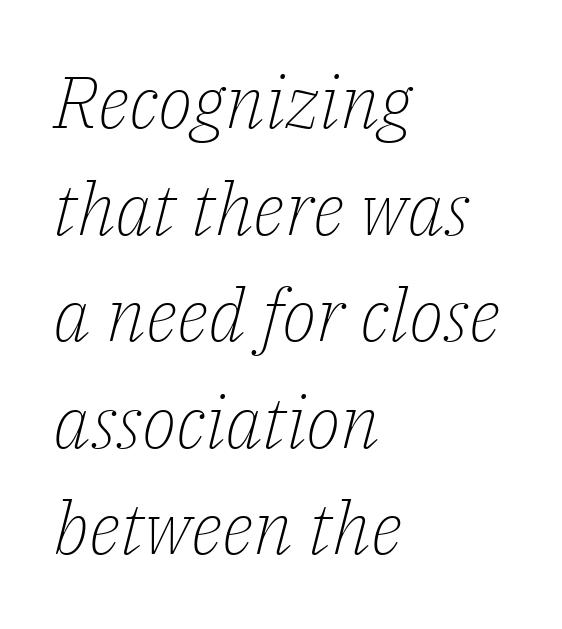
{"serif": "yes", "italic": "yes", "lean": "right", "slant_degrees": 14, "bold": "no", "weight": "light", "width": "normal", "stroke_contrast": "low", "x_height": "medium", "monospaced": "no", "underline": "no", "align": "left", "line_spacing": "normal", "line_spacing_ratio": 1.46, "letter_spacing": "normal", "letter_spacing_em": 0.0, "glyph_px": 73}
